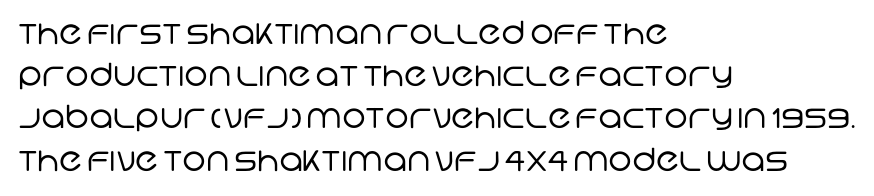
The image shows 32 px regular-weight sans-serif type; set left-aligned, normal line spacing (1.32x), normal letter spacing, not underlined; low stroke contrast and a large x-height.
